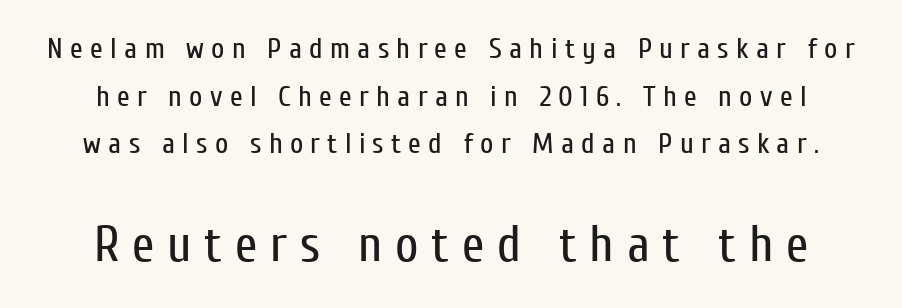
Compared with a typical body face, this is equally light or lighter still. Leading: standard. Is the lower block the larger one? Yes — the lower block carries the bigger type. When letters stand straight like this, we call the style roman or upright.
